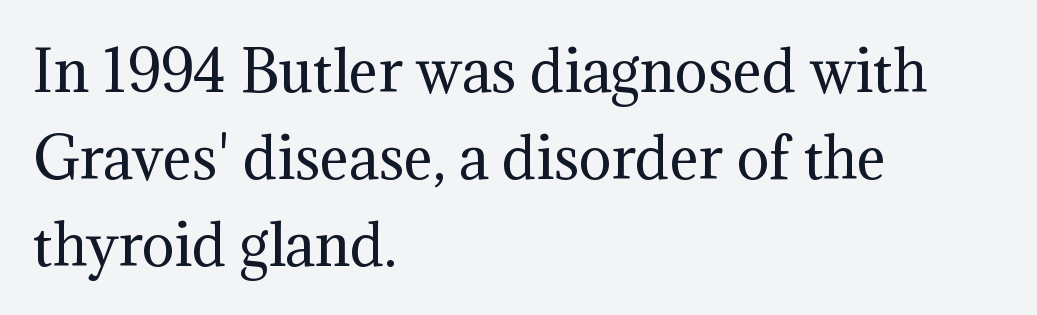
Q: Is the text bold? A: No.
Q: Is the text italic (slanted)? A: No, it is upright.
Q: Is the typeface a serif or a sans-serif typeface? A: Serif.
Q: Is the text underlined? A: No.
Q: How is the paragraph aligned? A: Left-aligned.
Q: Is the spacing between letters normal or unusually wide? A: Normal.
Q: Is the spacing between lines tight, normal or loose? A: Normal.
Q: Width (condensed, normal, or wide)? A: Normal.
Q: Stroke contrast? A: Medium.
Q: x-height? A: Medium.
Q: Monospaced? A: No.
